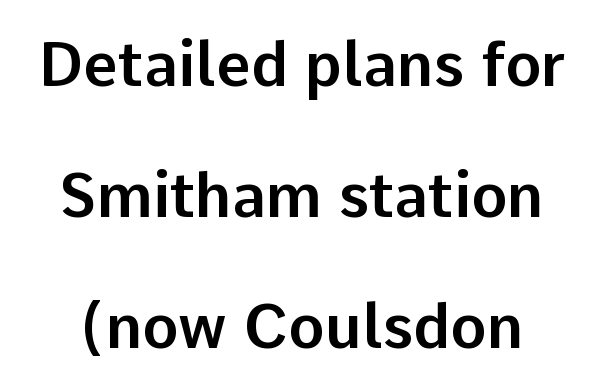
Q: Is the text italic (slanted)? A: No, it is upright.
Q: Is the typeface a serif or a sans-serif typeface? A: Sans-serif.
Q: Is the text underlined? A: No.
Q: Is the spacing between letters normal or unusually wide? A: Normal.
Q: Is the spacing between lines tight, normal or loose? A: Loose.
Q: Width (condensed, normal, or wide)? A: Normal.
Q: Stroke contrast? A: Low.
Q: x-height? A: Medium.
Q: Monospaced? A: No.
